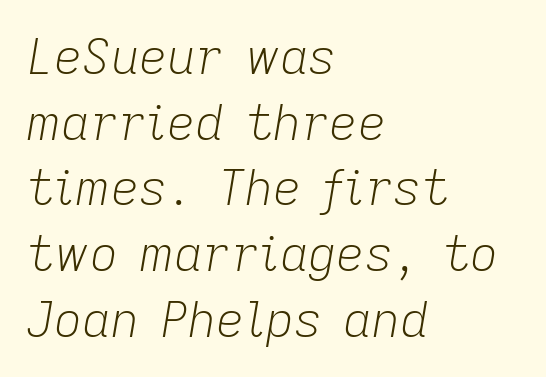
The image shows 49 px light type, italic (leaning right); set left-aligned, normal line spacing (1.34x), normal letter spacing, not underlined; low stroke contrast and a medium x-height.
